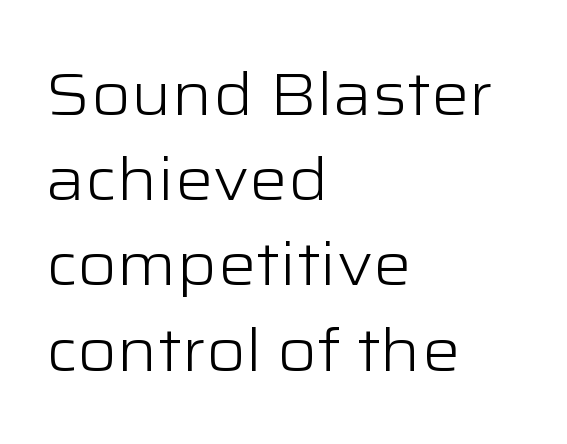
Q: Is the text bold? A: No.
Q: Is the text italic (slanted)? A: No, it is upright.
Q: Is the typeface a serif or a sans-serif typeface? A: Sans-serif.
Q: Is the text underlined? A: No.
Q: How is the paragraph aligned? A: Left-aligned.
Q: Is the spacing between letters normal or unusually wide? A: Normal.
Q: Is the spacing between lines tight, normal or loose? A: Normal.
Q: Width (condensed, normal, or wide)? A: Wide.
Q: Stroke contrast? A: Low.
Q: x-height? A: Medium.
Q: Monospaced? A: No.
